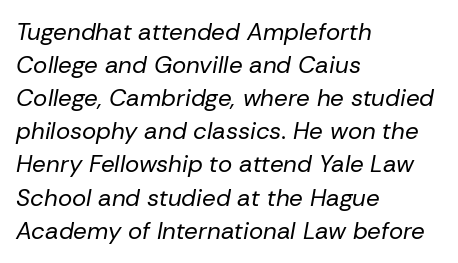
The horizontal fit of the characters is conventional and even. The space between consecutive lines is moderate. Summary of weight: not heavy and not bold. Check under the words: just untouched page.
